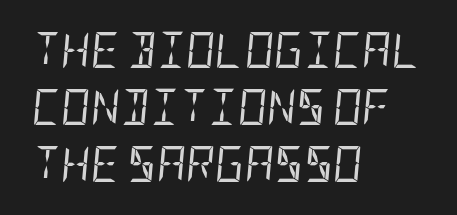
Q: Is the text bold? A: No.
Q: Is the text italic (slanted)? A: Yes, it leans right by about 5 degrees.
Q: Is the text underlined? A: No.
Q: How is the paragraph aligned? A: Left-aligned.
Q: Is the spacing between letters normal or unusually wide? A: Normal.
Q: Is the spacing between lines tight, normal or loose? A: Normal.
Q: Width (condensed, normal, or wide)? A: Condensed.
Q: Stroke contrast? A: Low.
Q: x-height? A: Large.
